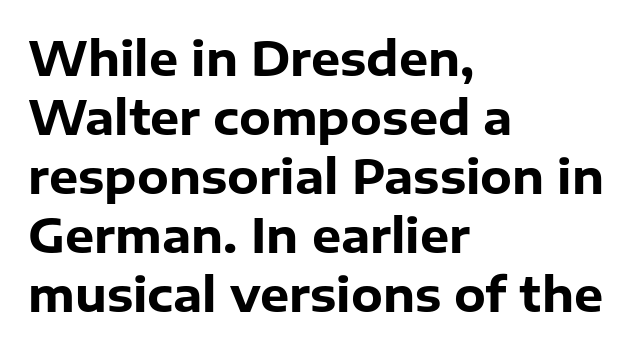
The horizontal fit of the characters is conventional and even. Type style note: lacks serifs. The baseline area is clear. The passage shown stacks its lines at a standard gap.
